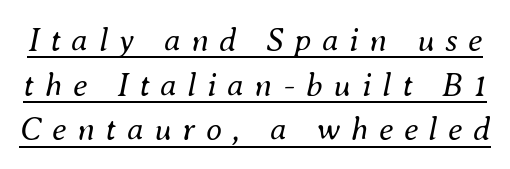
Q: Is the text bold? A: No.
Q: Is the text italic (slanted)? A: Yes, it leans right by about 8 degrees.
Q: Is the text underlined? A: Yes.
Q: Is the spacing between letters normal or unusually wide? A: Unusually wide.
Q: Is the spacing between lines tight, normal or loose? A: Normal.
Q: Width (condensed, normal, or wide)? A: Normal.
Q: Stroke contrast? A: Medium.
Q: x-height? A: Small.
Q: Monospaced? A: No.
